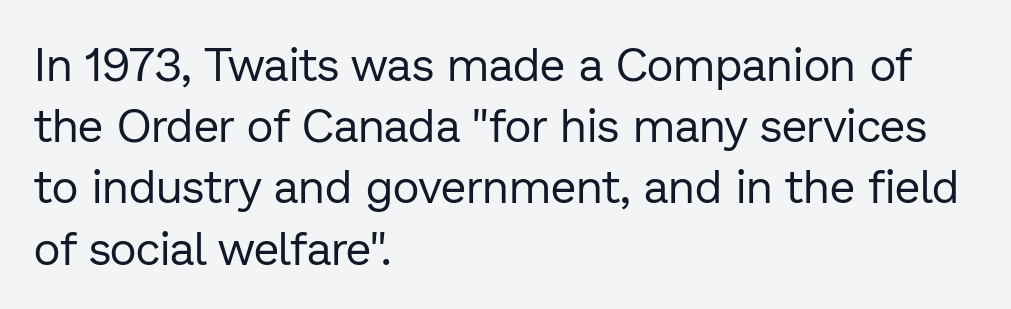
{"serif": "no", "italic": "no", "bold": "no", "weight": "regular", "width": "normal", "stroke_contrast": "low", "x_height": "medium", "monospaced": "no", "underline": "no", "align": "left", "line_spacing": "normal", "line_spacing_ratio": 1.33, "letter_spacing": "normal", "letter_spacing_em": 0.0, "glyph_px": 46}
